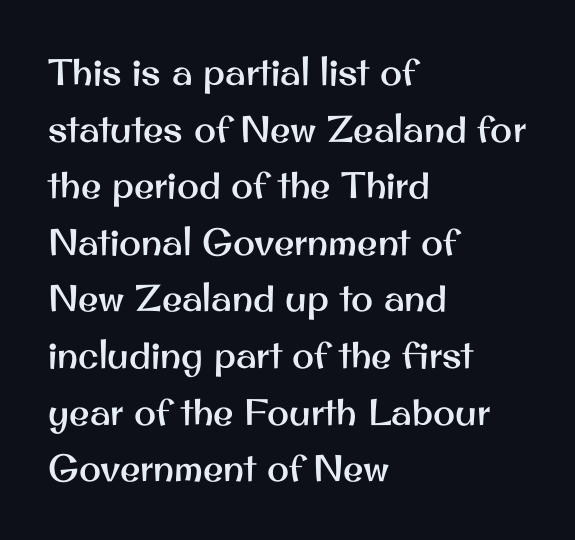
Q: Is the text italic (slanted)? A: No, it is upright.
Q: Is the typeface a serif or a sans-serif typeface? A: Sans-serif.
Q: Is the text underlined? A: No.
Q: How is the paragraph aligned? A: Left-aligned.
Q: Is the spacing between letters normal or unusually wide? A: Normal.
Q: Is the spacing between lines tight, normal or loose? A: Normal.
Q: Width (condensed, normal, or wide)? A: Normal.
Q: Stroke contrast? A: Medium.
Q: x-height? A: Small.
Q: Monospaced? A: No.
